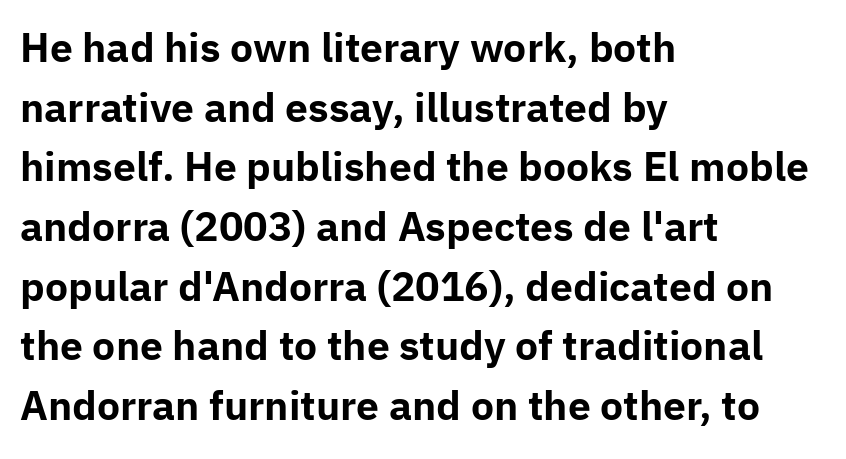
{"serif": "no", "italic": "no", "bold": "yes", "weight": "bold", "width": "normal", "stroke_contrast": "low", "x_height": "medium", "monospaced": "no", "underline": "no", "align": "left", "line_spacing": "normal", "line_spacing_ratio": 1.53, "letter_spacing": "normal", "letter_spacing_em": 0.0, "glyph_px": 39}
